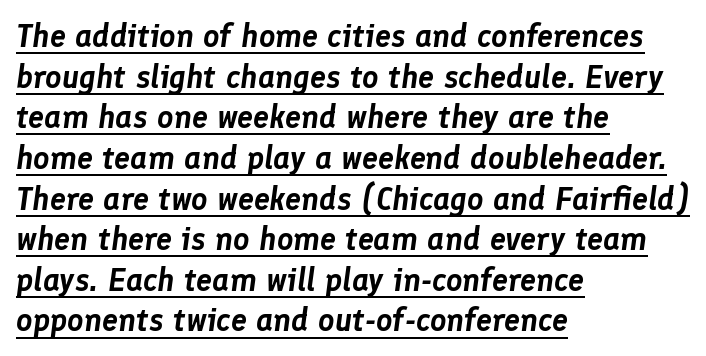
Here the designer chose a conventional face with non-uniform glyph widths. Nothing unusual about the tracking: characters are spaced as the font intends. The paragraph shown leans on its left margin. Line spacing here is normal.
